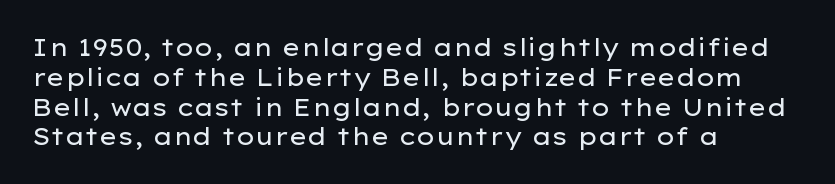
If you drew a line through each stem, it would be perfectly vertical. Tracking value appears to be zero — textbook default spacing. The rag falls on the right side of this text block. The face looks like a standard text weight, possibly lighter. The string is rendered with underlining switched off.
